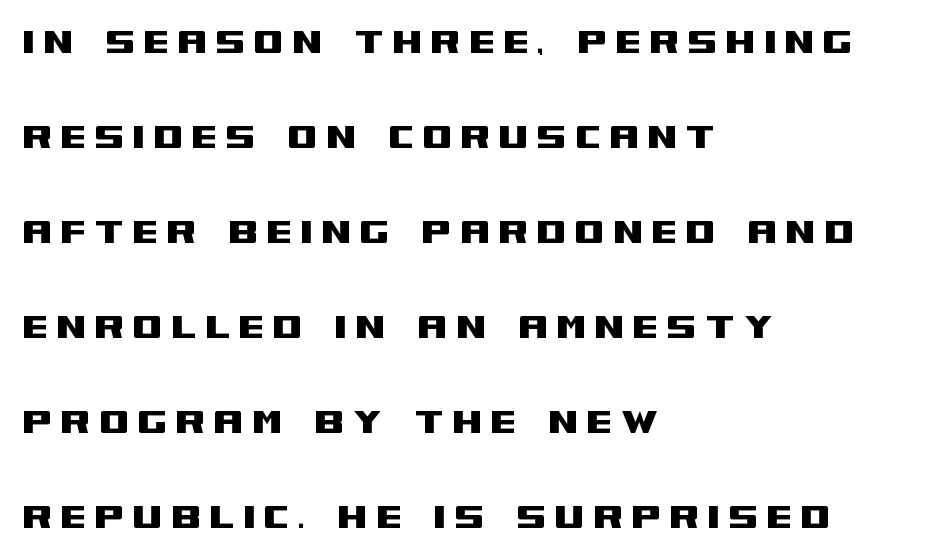
Q: Is the text italic (slanted)? A: No, it is upright.
Q: Is the typeface a serif or a sans-serif typeface? A: Sans-serif.
Q: Is the text underlined? A: No.
Q: How is the paragraph aligned? A: Left-aligned.
Q: Is the spacing between lines tight, normal or loose? A: Loose.
Q: Width (condensed, normal, or wide)? A: Wide.
Q: Stroke contrast? A: Medium.
Q: x-height? A: Large.
Q: Monospaced? A: No.
